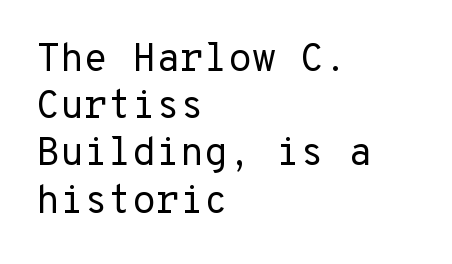
The image shows 39 px regular-weight sans-serif type, upright; set left-aligned, line spacing 1.21x, normal letter spacing, not underlined; low stroke contrast and a medium x-height.
